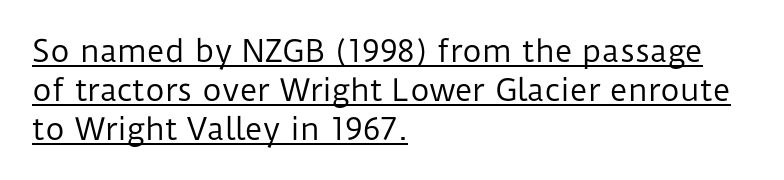
The paragraph shown leans on its left margin. It's the straight-up-and-down kind of type. Somebody hit Ctrl+U on this one — the words are underlined. Tracking here is standard; glyphs follow each other at the usual distance.
